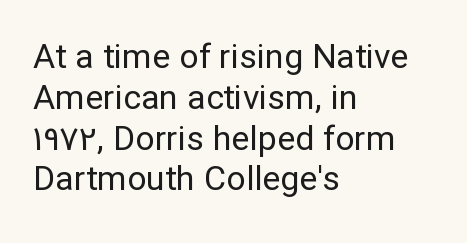
You can tell it's not italic because the verticals are truly vertical. The face looks like a standard text weight, possibly lighter. Proportional: the letters do not fall into vertical columns. What stands out about the letter spacing? Nothing — it is the standard amount. Typographically, this falls in the sans-serif category. Check under the words: just untouched page.
